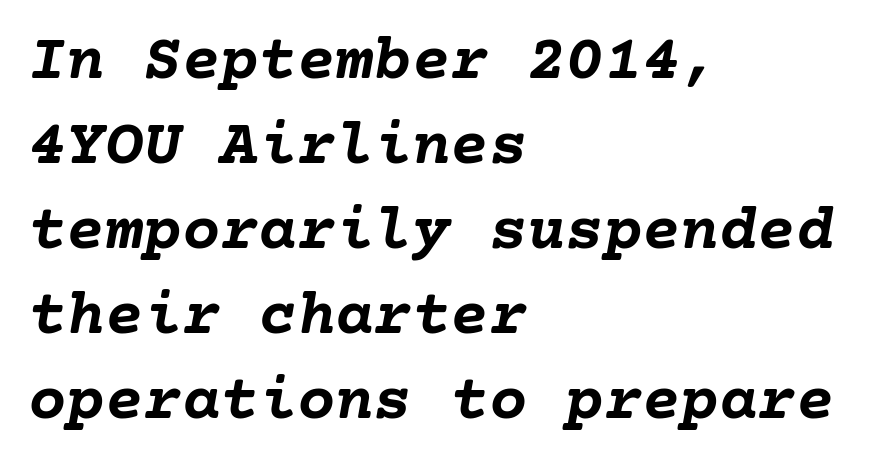
Q: Is the text bold? A: Yes.
Q: Is the text italic (slanted)? A: Yes, it leans right by about 10 degrees.
Q: Is the text underlined? A: No.
Q: How is the paragraph aligned? A: Left-aligned.
Q: Is the spacing between letters normal or unusually wide? A: Normal.
Q: Is the spacing between lines tight, normal or loose? A: Normal.
Q: Width (condensed, normal, or wide)? A: Normal.
Q: Stroke contrast? A: Low.
Q: x-height? A: Medium.
